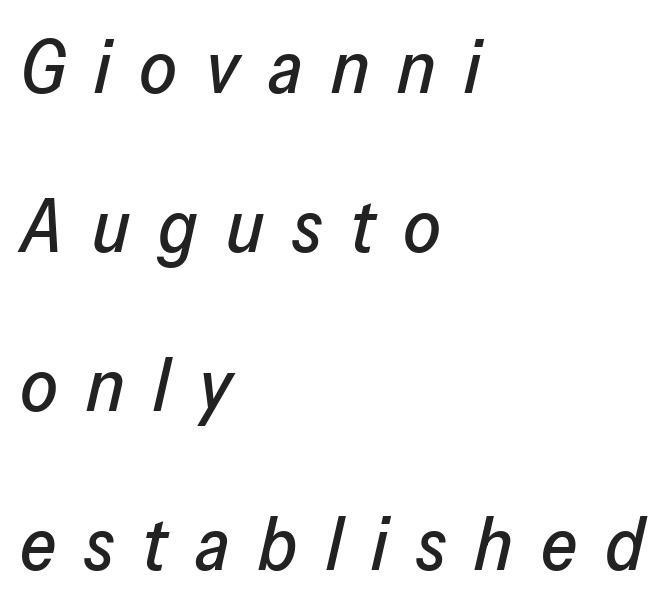
Q: Is the text italic (slanted)? A: Yes, it leans right by about 13 degrees.
Q: Is the text underlined? A: No.
Q: How is the paragraph aligned? A: Left-aligned.
Q: Is the spacing between letters normal or unusually wide? A: Unusually wide.
Q: Is the spacing between lines tight, normal or loose? A: Loose.
Q: Width (condensed, normal, or wide)? A: Normal.
Q: Stroke contrast? A: Low.
Q: x-height? A: Medium.
Q: Monospaced? A: No.
